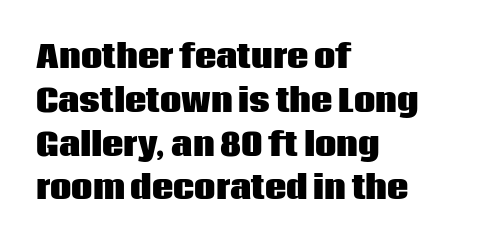
{"serif": "no", "italic": "no", "bold": "yes", "weight": "heavy", "width": "normal", "stroke_contrast": "low", "x_height": "large", "monospaced": "no", "underline": "no", "align": "left", "line_spacing": "normal", "line_spacing_ratio": 1.46, "letter_spacing": "normal", "letter_spacing_em": 0.0, "glyph_px": 30}
